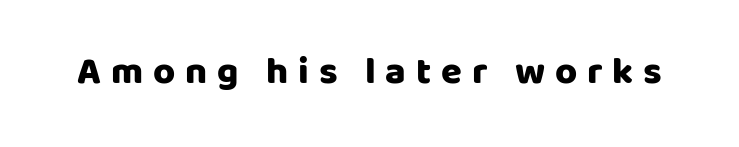
{"serif": "no", "italic": "no", "bold": "yes", "weight": "heavy", "width": "normal", "stroke_contrast": "low", "x_height": "large", "monospaced": "no", "underline": "no", "letter_spacing": "wide", "letter_spacing_em": 0.26, "glyph_px": 38}
